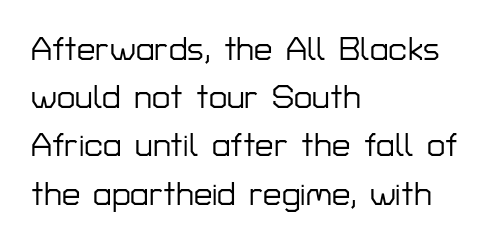
{"serif": "no", "italic": "no", "width": "normal", "stroke_contrast": "low", "x_height": "medium", "monospaced": "no", "underline": "no", "align": "left", "line_spacing": "normal", "line_spacing_ratio": 1.46, "letter_spacing": "normal", "letter_spacing_em": 0.0, "glyph_px": 33}
